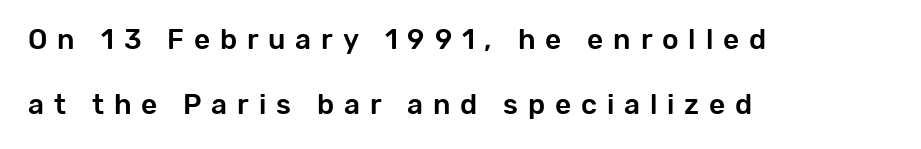
These lines are rendered in a variable-pitch font. Horizontally, the lines are justified to the leading edge only. The letterforms stand isolated, each surrounded by extra space. Quick note: interline space is abundant.
